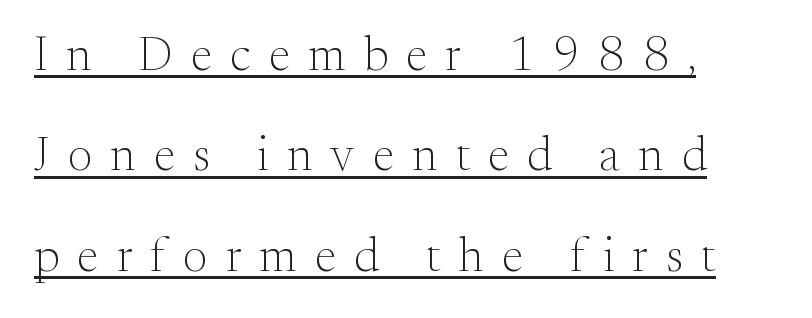
Q: Is the text bold? A: No.
Q: Is the text italic (slanted)? A: No, it is upright.
Q: Is the typeface a serif or a sans-serif typeface? A: Serif.
Q: Is the text underlined? A: Yes.
Q: How is the paragraph aligned? A: Left-aligned.
Q: Is the spacing between letters normal or unusually wide? A: Unusually wide.
Q: Is the spacing between lines tight, normal or loose? A: Loose.
Q: Width (condensed, normal, or wide)? A: Normal.
Q: Stroke contrast? A: Medium.
Q: x-height? A: Small.
Q: Monospaced? A: No.
